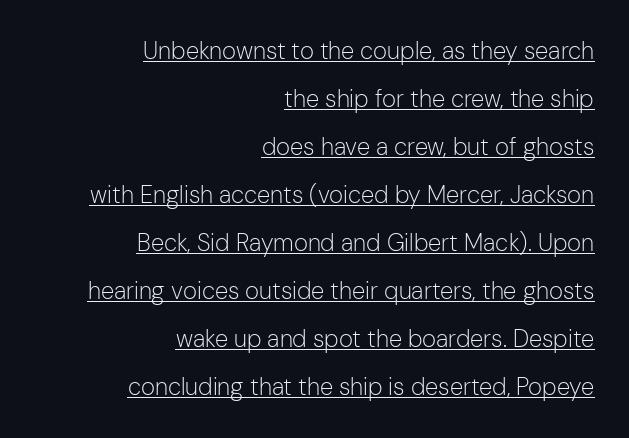
{"italic": "no", "bold": "no", "underline": "yes", "align": "right", "line_spacing": "loose", "line_spacing_ratio": 2.0, "letter_spacing": "normal", "letter_spacing_em": 0.0, "glyph_px": 24}
